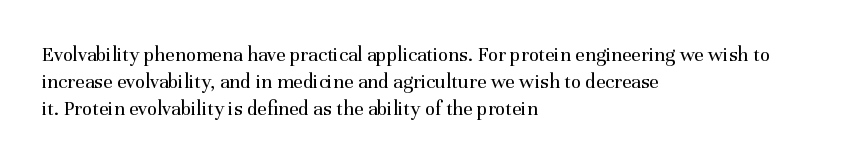
The image shows 21 px text type, upright; set left-aligned, normal line spacing (1.28x), normal letter spacing, not underlined.
